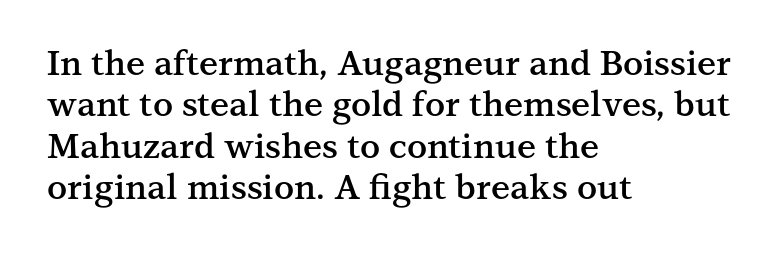
Moderately thickened strokes mark this as semibold type. The letters stand straight up with perfectly vertical stems. If you drew a ruler down the left edge, every line would touch it. Inter-character spacing is left at the font's built-in metrics.
